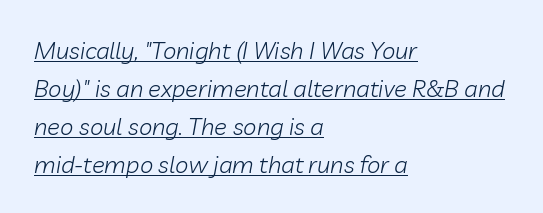
Q: Is the text bold? A: No.
Q: Is the text italic (slanted)? A: Yes, it leans right by about 10 degrees.
Q: Is the text underlined? A: Yes.
Q: How is the paragraph aligned? A: Left-aligned.
Q: Is the spacing between letters normal or unusually wide? A: Normal.
Q: Is the spacing between lines tight, normal or loose? A: Normal.
